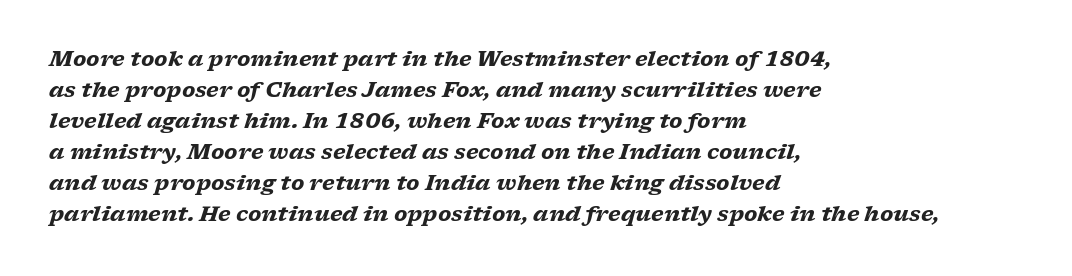
The image shows 21 px bold type, italic (leaning right); set left-aligned, normal line spacing (1.48x), normal letter spacing, not underlined.
